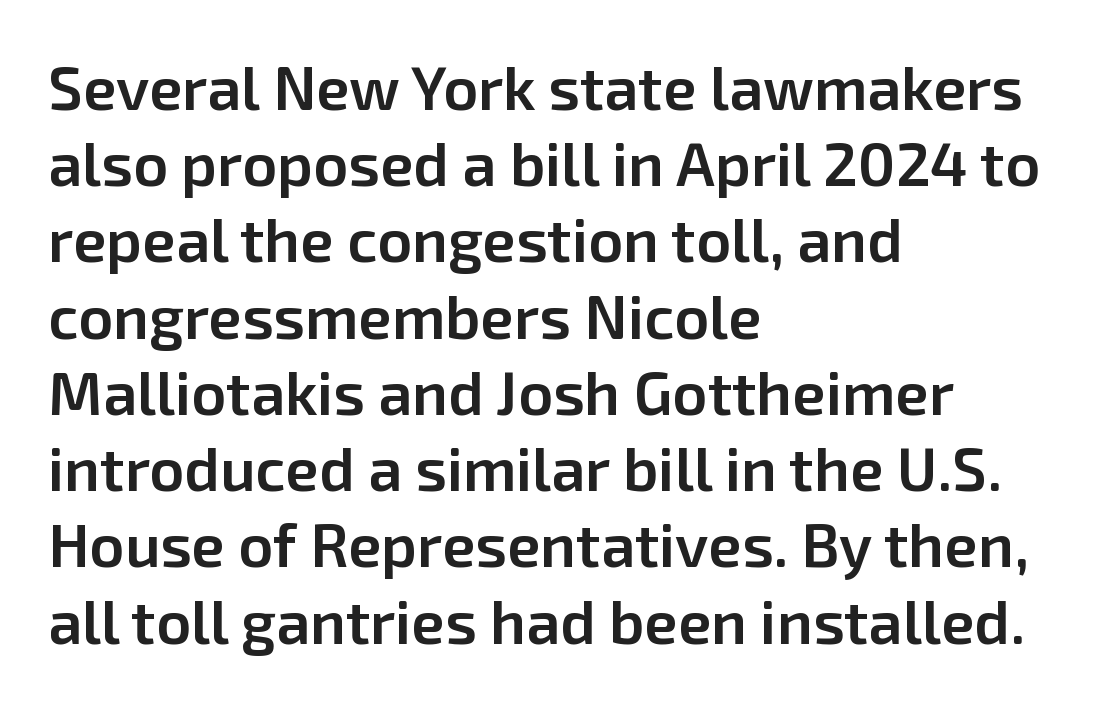
Q: Is the text bold? A: Semi-bold.
Q: Is the text italic (slanted)? A: No, it is upright.
Q: Is the typeface a serif or a sans-serif typeface? A: Sans-serif.
Q: Is the text underlined? A: No.
Q: How is the paragraph aligned? A: Left-aligned.
Q: Is the spacing between letters normal or unusually wide? A: Normal.
Q: Is the spacing between lines tight, normal or loose? A: Normal.
Q: Width (condensed, normal, or wide)? A: Normal.
Q: Stroke contrast? A: Low.
Q: x-height? A: Medium.
Q: Monospaced? A: No.
